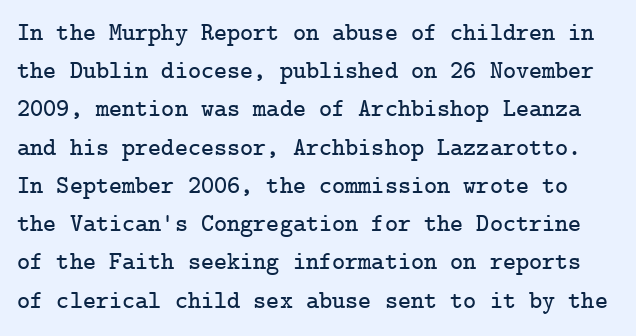
Short note: letters normally spaced. Honestly, there is no underline to notice here at all. Ascenders rise straight up at ninety degrees. The lines sit at an ordinary, default distance from one another.
